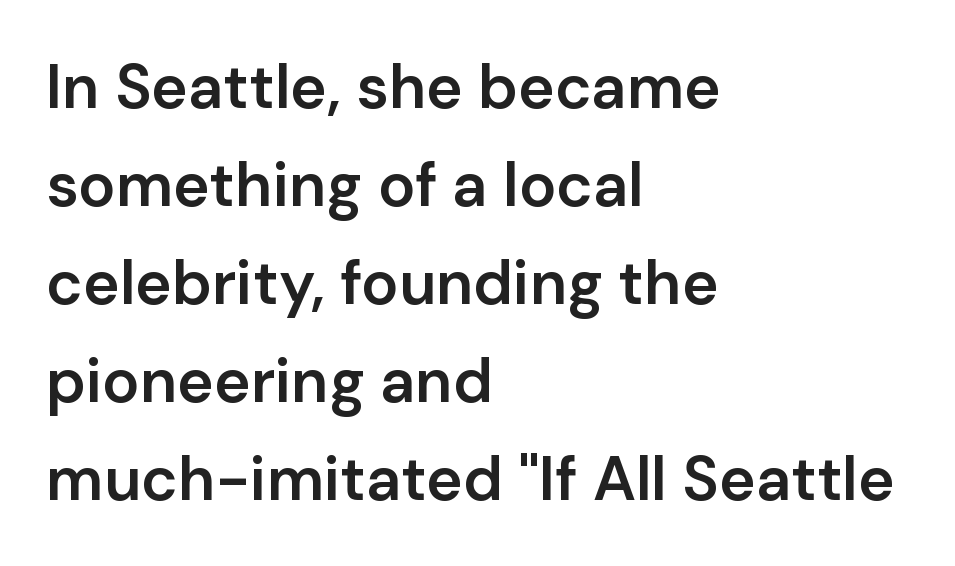
{"serif": "no", "italic": "no", "bold": "semi", "weight": "semibold", "width": "normal", "stroke_contrast": "low", "x_height": "medium", "monospaced": "no", "underline": "no", "align": "left", "line_spacing": "normal", "line_spacing_ratio": 1.58, "letter_spacing": "normal", "letter_spacing_em": 0.0, "glyph_px": 62}
